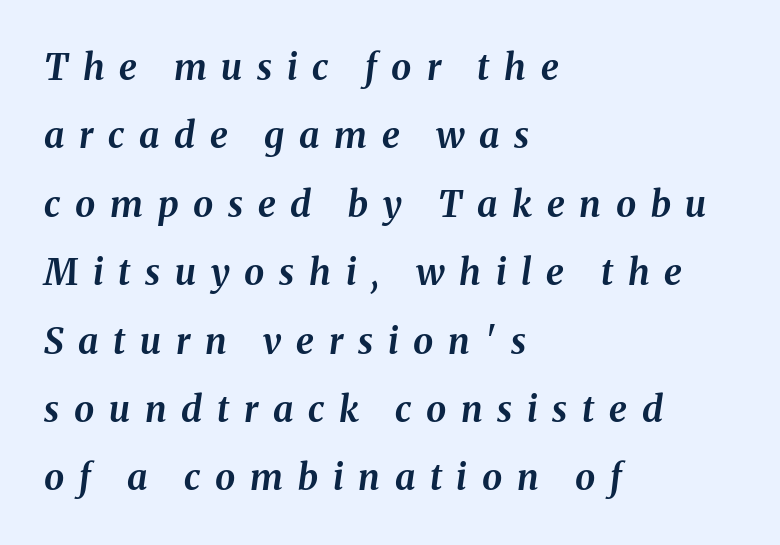
Q: Is the text bold? A: Yes.
Q: Is the text italic (slanted)? A: Yes, it leans right by about 8 degrees.
Q: Is the text underlined? A: No.
Q: How is the paragraph aligned? A: Left-aligned.
Q: Is the spacing between letters normal or unusually wide? A: Unusually wide.
Q: Is the spacing between lines tight, normal or loose? A: Loose.
Q: Width (condensed, normal, or wide)? A: Normal.
Q: Stroke contrast? A: Medium.
Q: x-height? A: Medium.
Q: Monospaced? A: No.
